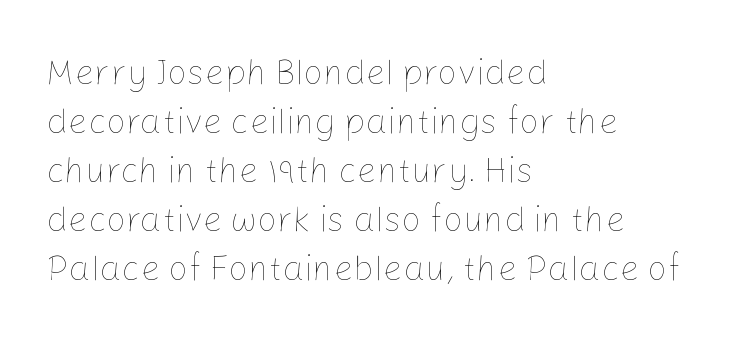
The image shows 35 px thin type, upright; set left-aligned, normal line spacing (1.4x), normal letter spacing, not underlined; low stroke contrast and a medium x-height.
